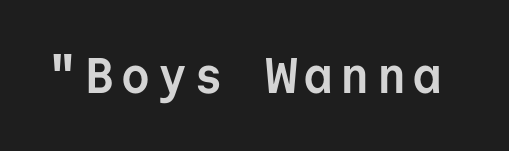
The image shows 50 px semibold sans-serif type, upright, monospaced; set not underlined; low stroke contrast and a medium x-height.
